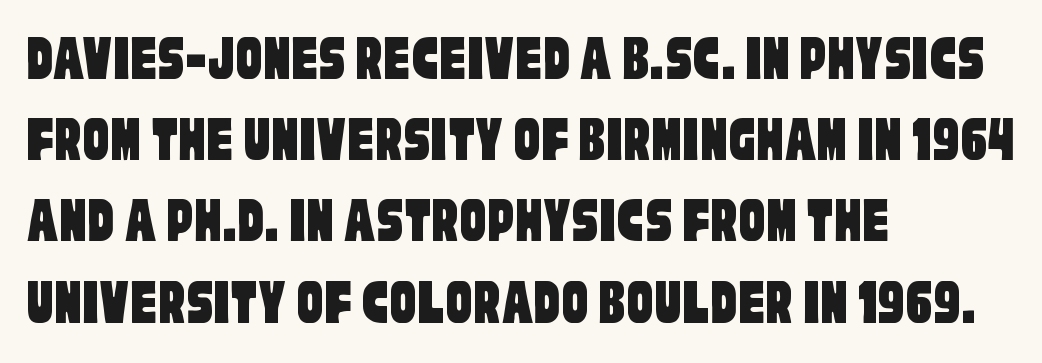
The image shows 66 px condensed sans-serif type; set left-aligned, line spacing 1.23x, normal letter spacing, not underlined; low stroke contrast and a large x-height.
